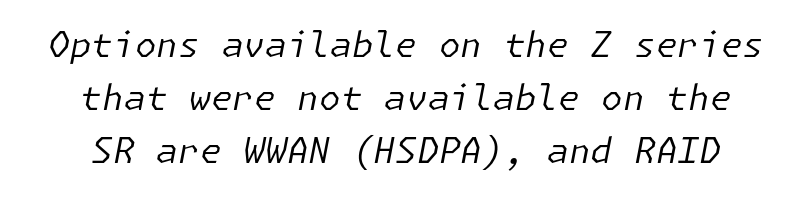
Q: Is the text bold? A: No.
Q: Is the text italic (slanted)? A: Yes, it leans right by about 11 degrees.
Q: Is the text underlined? A: No.
Q: Is the spacing between letters normal or unusually wide? A: Normal.
Q: Is the spacing between lines tight, normal or loose? A: Normal.
Q: Width (condensed, normal, or wide)? A: Normal.
Q: Stroke contrast? A: Low.
Q: x-height? A: Medium.
